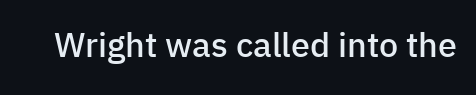
Here the designer chose a conventional face with non-uniform glyph widths. Bold? Not quite — semibold, heavier than regular but stopping short. This sample uses an upright cut, with every glyph sitting square on the baseline. The space beneath each line is pristine and unruled. The face used here is a sans, in the tradition of grotesques and geometrics.
